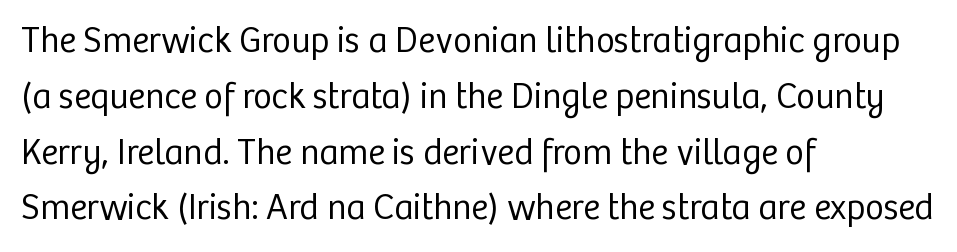
Q: Is the text bold? A: No.
Q: Is the text italic (slanted)? A: No, it is upright.
Q: Is the typeface a serif or a sans-serif typeface? A: Sans-serif.
Q: Is the text underlined? A: No.
Q: How is the paragraph aligned? A: Left-aligned.
Q: Is the spacing between letters normal or unusually wide? A: Normal.
Q: Is the spacing between lines tight, normal or loose? A: Normal.
Q: Width (condensed, normal, or wide)? A: Normal.
Q: Stroke contrast? A: Low.
Q: x-height? A: Medium.
Q: Monospaced? A: No.
